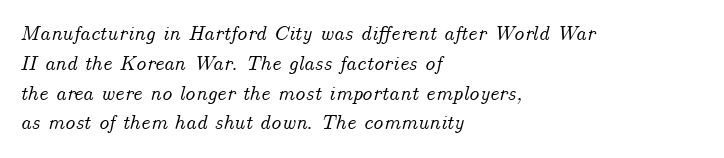
{"italic": "yes", "lean": "right", "slant_degrees": 14, "underline": "no", "align": "left", "line_spacing": "normal", "line_spacing_ratio": 1.42, "letter_spacing": "normal", "letter_spacing_em": 0.0, "glyph_px": 21}
